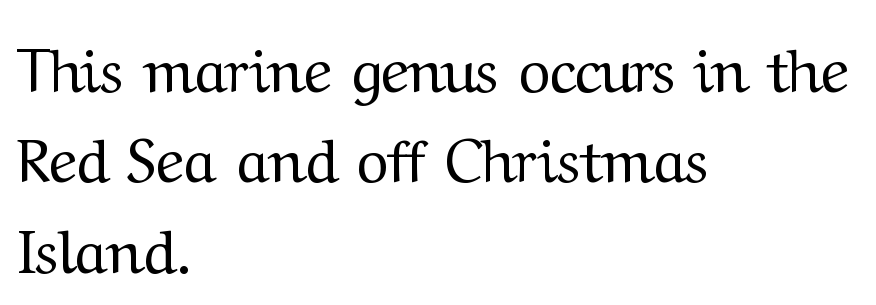
{"serif": "yes", "italic": "no", "bold": "no", "weight": "regular", "width": "normal", "stroke_contrast": "medium", "x_height": "medium", "monospaced": "no", "underline": "no", "align": "left", "line_spacing": "normal", "line_spacing_ratio": 1.48, "letter_spacing": "normal", "letter_spacing_em": 0.0, "glyph_px": 61}
